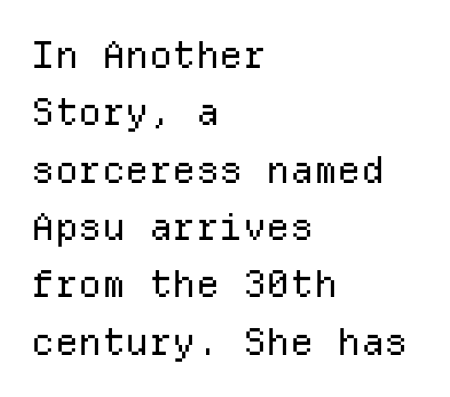
Q: Is the text bold? A: No.
Q: Is the text italic (slanted)? A: No, it is upright.
Q: Is the typeface a serif or a sans-serif typeface? A: Sans-serif.
Q: Is the text underlined? A: No.
Q: How is the paragraph aligned? A: Left-aligned.
Q: Is the spacing between letters normal or unusually wide? A: Normal.
Q: Is the spacing between lines tight, normal or loose? A: Normal.
Q: Width (condensed, normal, or wide)? A: Normal.
Q: Stroke contrast? A: Low.
Q: x-height? A: Medium.
Q: Monospaced? A: Yes.
